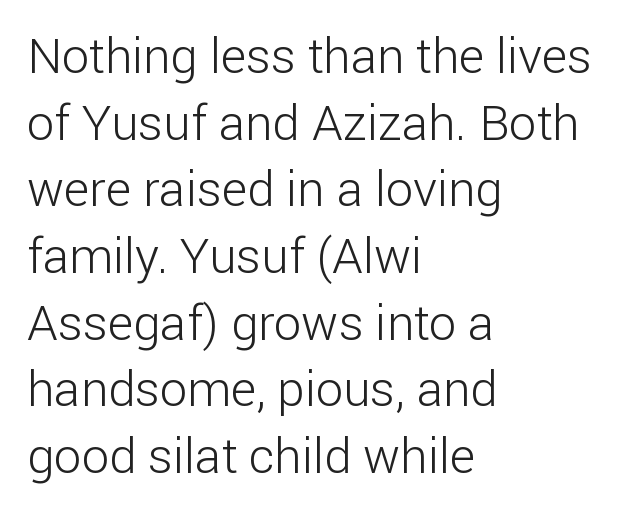
The image shows 49 px light sans-serif type, upright; set left-aligned, normal line spacing (1.36x), normal letter spacing, not underlined; low stroke contrast and a medium x-height.
